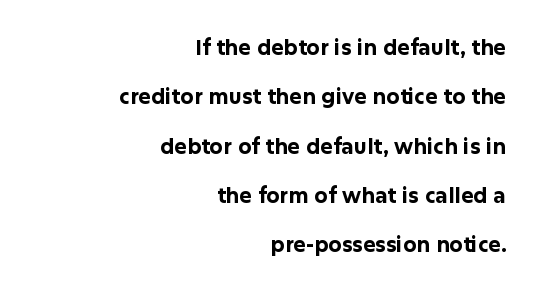
{"italic": "no", "bold": "yes", "underline": "no", "align": "right", "line_spacing": "loose", "line_spacing_ratio": 2.35, "letter_spacing": "normal", "letter_spacing_em": 0.0, "glyph_px": 21}
